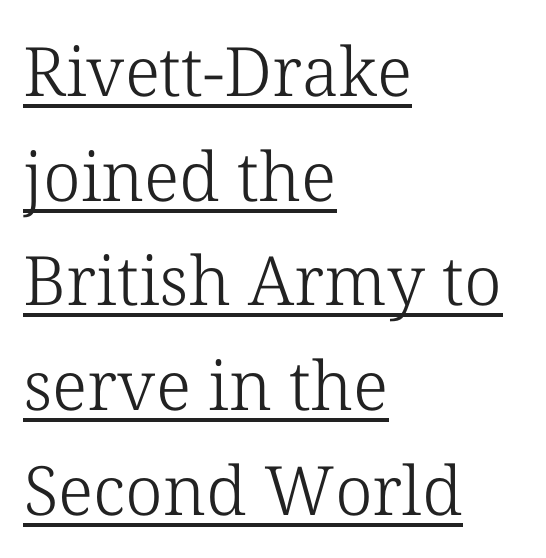
The image shows 68 px light serif type, upright; set left-aligned, normal line spacing (1.54x), normal letter spacing, underlined; low stroke contrast and a medium x-height.
